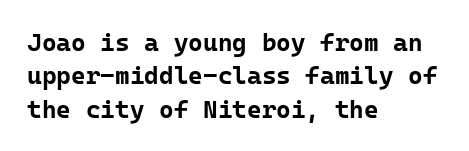
Notice how the passage keeps a crisp vertical edge on the left only. Ordinary non-slanted type is in use. This sample uses plain, unmodified letter spacing. Strong, thick strokes mark this as bold type. Normally led — the rows are evenly, conventionally spaced.
